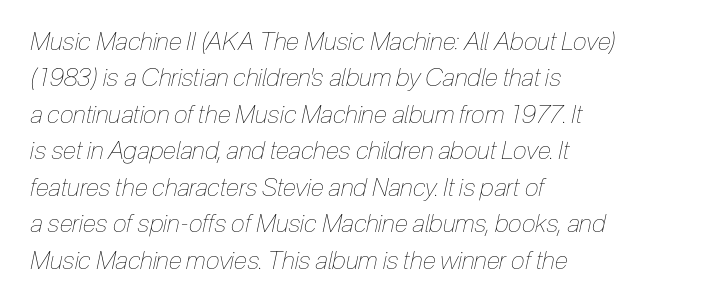
Stem width sits at or under what a default text font uses. Designer's note — italics engaged. The glyphs are unaccompanied by any horizontal stroke below them. A classic flush-left, rag-right setting is used for this passage. The designer left line spacing at the default. This sample uses plain, unmodified letter spacing.
